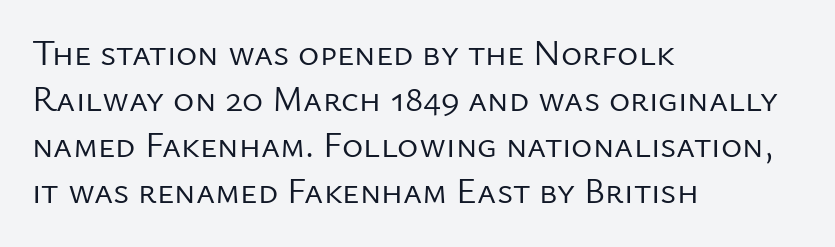
Q: Is the text bold? A: No.
Q: Is the text italic (slanted)? A: No, it is upright.
Q: Is the typeface a serif or a sans-serif typeface? A: Sans-serif.
Q: Is the text underlined? A: No.
Q: How is the paragraph aligned? A: Left-aligned.
Q: Is the spacing between letters normal or unusually wide? A: Normal.
Q: Is the spacing between lines tight, normal or loose? A: Normal.
Q: Width (condensed, normal, or wide)? A: Normal.
Q: Stroke contrast? A: Low.
Q: x-height? A: Medium.
Q: Monospaced? A: No.
